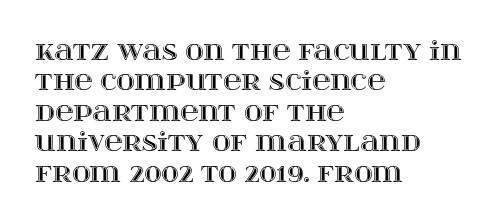
The typography opts for an upright posture over an oblique one. The letterforms sit shoulder to shoulder at normal distance. Compared with a centered layout, this one pins lines to the left instead. Descenders are the only things crossing below the line.
